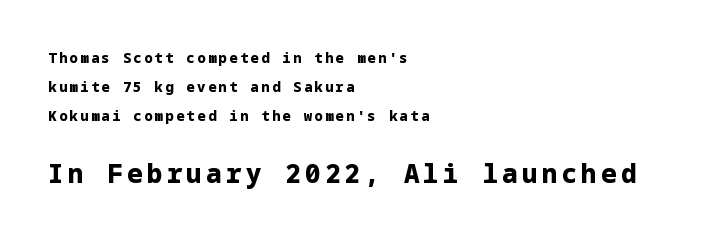
Q: Is the text bold? A: Yes.
Q: Is the text italic (slanted)? A: No, it is upright.
Q: Is the text underlined? A: No.
Q: How is the paragraph aligned? A: Left-aligned.
Q: Is the spacing between lines tight, normal or loose? A: Loose.
Q: Which block of text is set in a larger size, the first (top) or the second (bottom)? A: The second (bottom) one.
